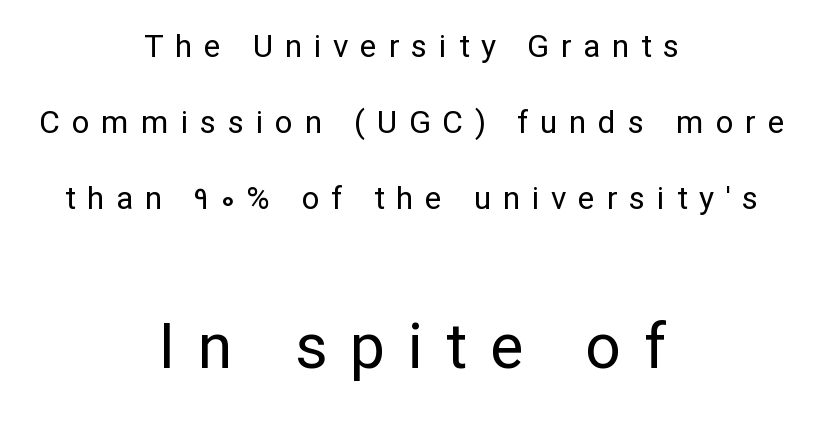
Varying glyph widths throughout — classic text-font behaviour. Unlike italic type, these characters show no tilt at all. Spacing between characters has been opened up far beyond the box default. What's the leading like? Stretched, with rows far apart. The text block is weighted toward neither margin, spreading evenly from the middle. The glyphs are unaccompanied by any horizontal stroke below them.
